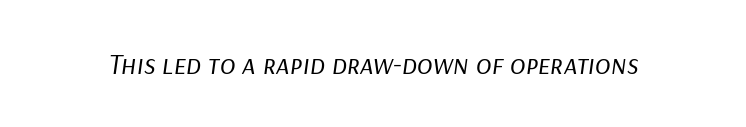
The image shows 29 px regular-weight type, italic (leaning right); set normal letter spacing, not underlined; low stroke contrast and a medium x-height.
